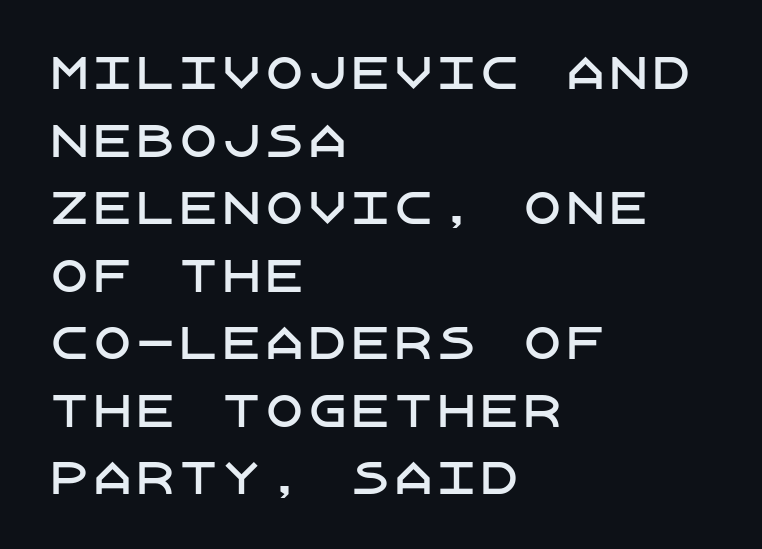
Q: Is the text italic (slanted)? A: No, it is upright.
Q: Is the typeface a serif or a sans-serif typeface? A: Sans-serif.
Q: Is the text underlined? A: No.
Q: How is the paragraph aligned? A: Left-aligned.
Q: Is the spacing between letters normal or unusually wide? A: Normal.
Q: Is the spacing between lines tight, normal or loose? A: Normal.
Q: Width (condensed, normal, or wide)? A: Normal.
Q: Stroke contrast? A: Low.
Q: x-height? A: Large.
